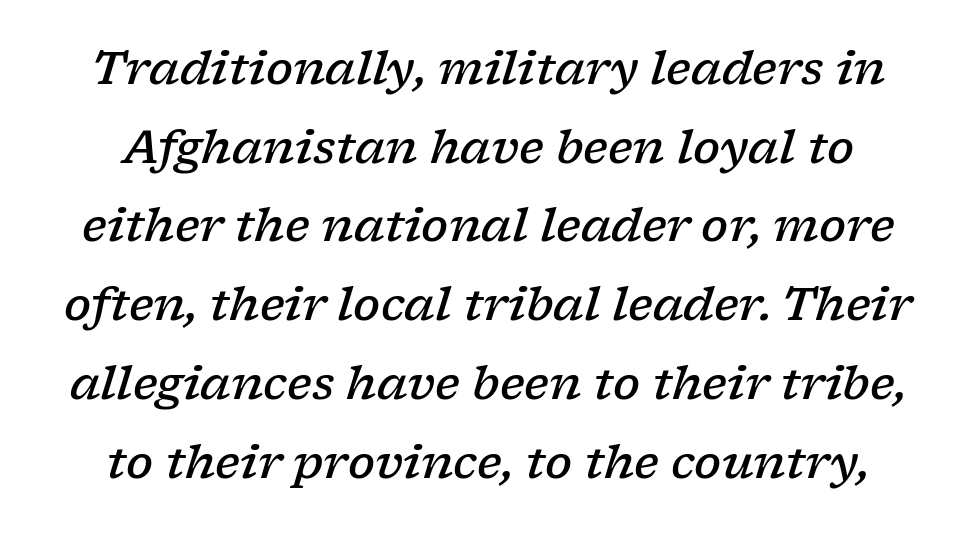
Q: Is the text bold? A: Semi-bold.
Q: Is the text italic (slanted)? A: Yes, it leans right by about 17 degrees.
Q: Is the typeface a serif or a sans-serif typeface? A: Serif.
Q: Is the text underlined? A: No.
Q: Is the spacing between letters normal or unusually wide? A: Normal.
Q: Width (condensed, normal, or wide)? A: Wide.
Q: Stroke contrast? A: Low.
Q: x-height? A: Medium.
Q: Monospaced? A: No.
